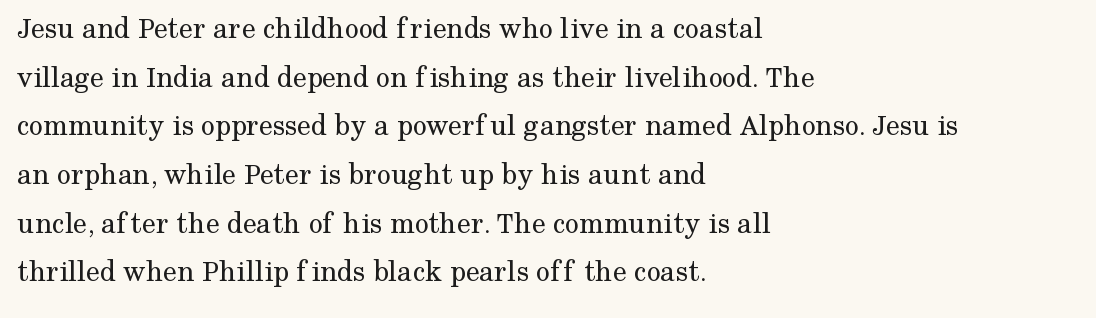
Q: Is the text bold? A: No.
Q: Is the text italic (slanted)? A: No, it is upright.
Q: Is the typeface a serif or a sans-serif typeface? A: Serif.
Q: Is the text underlined? A: No.
Q: How is the paragraph aligned? A: Left-aligned.
Q: Is the spacing between letters normal or unusually wide? A: Normal.
Q: Is the spacing between lines tight, normal or loose? A: Normal.
Q: Width (condensed, normal, or wide)? A: Normal.
Q: Stroke contrast? A: Medium.
Q: x-height? A: Medium.
Q: Monospaced? A: No.
